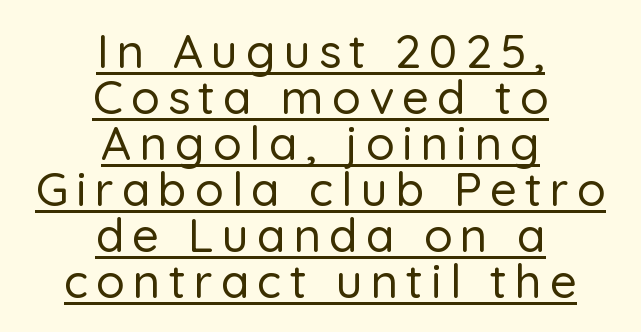
{"serif": "no", "italic": "no", "width": "normal", "stroke_contrast": "low", "x_height": "medium", "monospaced": "no", "underline": "yes", "align": "center", "line_spacing": "tight", "line_spacing_ratio": 0.98, "glyph_px": 47}
